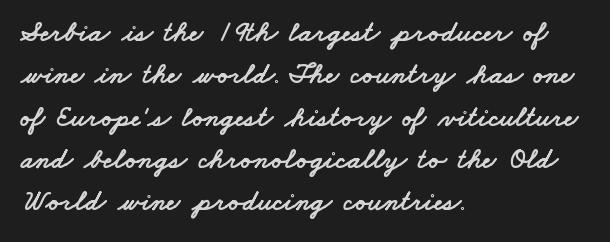
{"serif": "no", "width": "wide", "stroke_contrast": "low", "x_height": "small", "monospaced": "no", "underline": "no", "align": "left", "line_spacing": "normal", "line_spacing_ratio": 1.46, "letter_spacing": "normal", "letter_spacing_em": 0.0, "glyph_px": 29}
